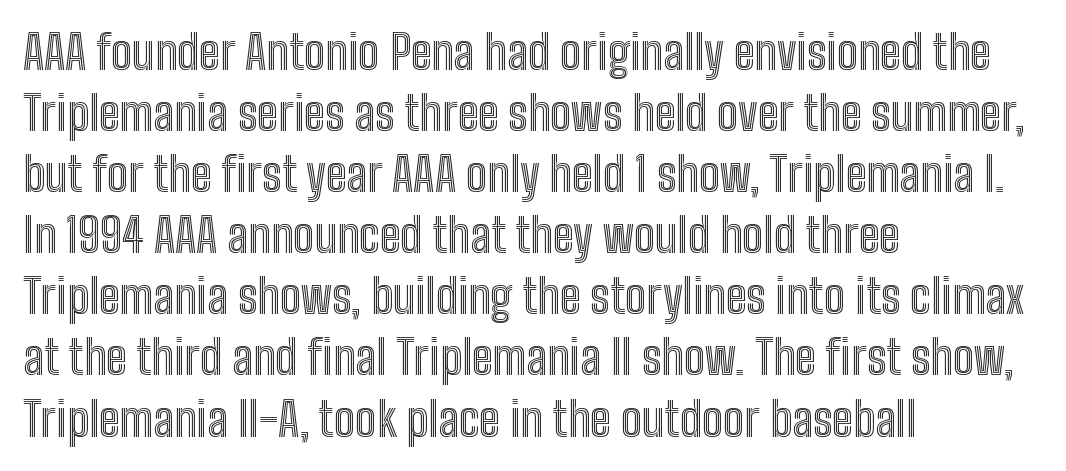
Ordinary non-slanted type is in use. This rendering uses left alignment, leaving the right contour irregular. The lines sit at an ordinary, default distance from one another. The line texture is even and compact thanks to regular tracking. These lines are rendered in a variable-pitch font. Check under the words: just untouched page.
